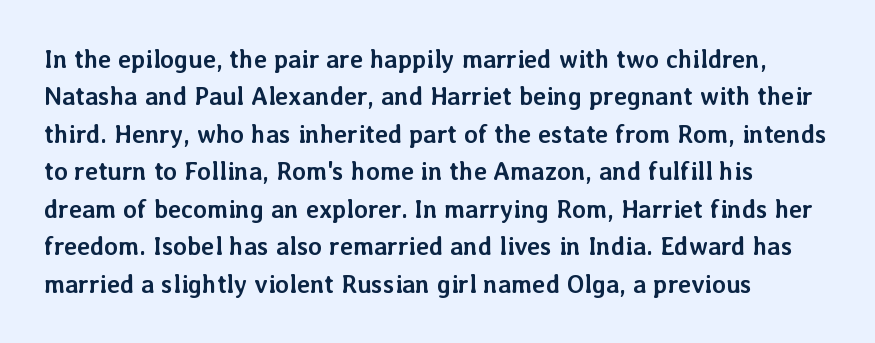
{"italic": "no", "bold": "yes", "underline": "no", "align": "left", "line_spacing": "normal", "line_spacing_ratio": 1.5, "letter_spacing": "normal", "letter_spacing_em": 0.0, "glyph_px": 25}
